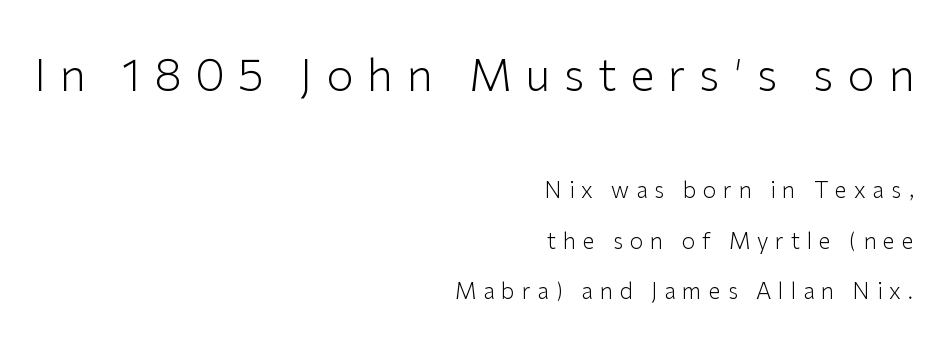
Q: Is the text bold? A: No.
Q: Is the text italic (slanted)? A: No, it is upright.
Q: Is the typeface a serif or a sans-serif typeface? A: Sans-serif.
Q: Is the text underlined? A: No.
Q: How is the paragraph aligned? A: Right-aligned.
Q: Is the spacing between letters normal or unusually wide? A: Unusually wide.
Q: Is the spacing between lines tight, normal or loose? A: Loose.
Q: Which block of text is set in a larger size, the first (top) or the second (bottom)? A: The first (top) one.
Q: Width (condensed, normal, or wide)? A: Normal.
Q: Stroke contrast? A: Low.
Q: x-height? A: Medium.
Q: Monospaced? A: No.
